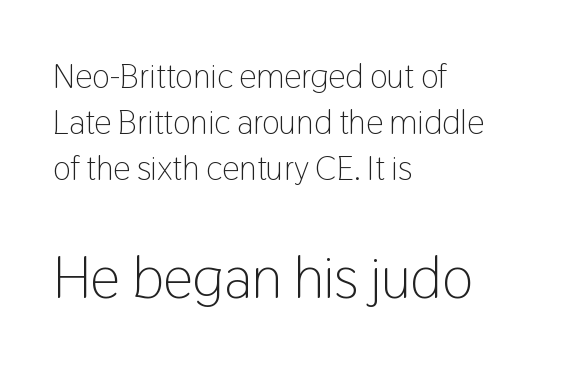
In terms of letterspacing, this is plain default setting. The face used here is a sans, in the tradition of grotesques and geometrics. If you drew a ruler down the left edge, every line would touch it. Does the leading feel generous? No, just average.
